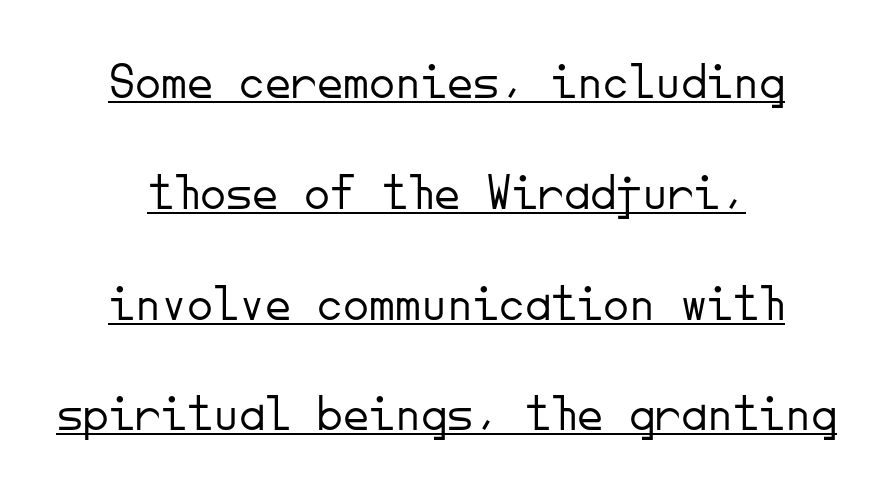
The image shows 52 px light sans-serif type, upright, monospaced; set centered, loose line spacing (2.13x), normal letter spacing, underlined; low stroke contrast and a small x-height.
